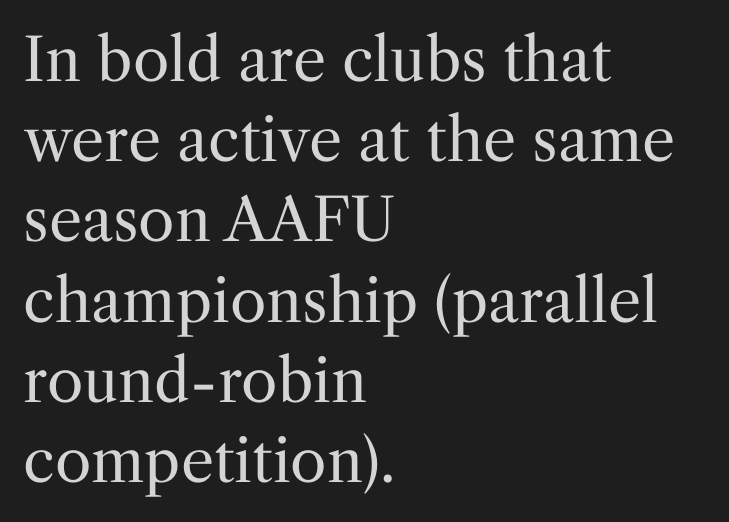
The lines in this sample share a left origin and differ only in where they stop. Italic? Not at all — the glyphs are vertical. Successive baselines arrive at the customary interval. Is the type heavy? It reads as light-to-regular instead.
